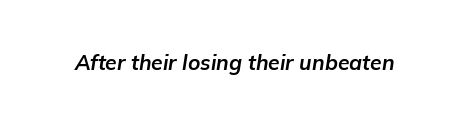
Each word holds together tightly as a unit, with standard inter-letter gaps. This is heavy type, rendered in bold. The zone under the glyphs is completely vacant. Is the type slanted? Yes — the strokes lean at a clear angle.
